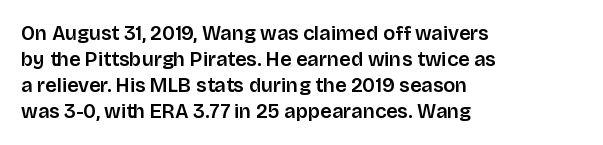
The image shows 20 px text type, upright; set left-aligned, normal line spacing (1.3x), normal letter spacing, not underlined.
